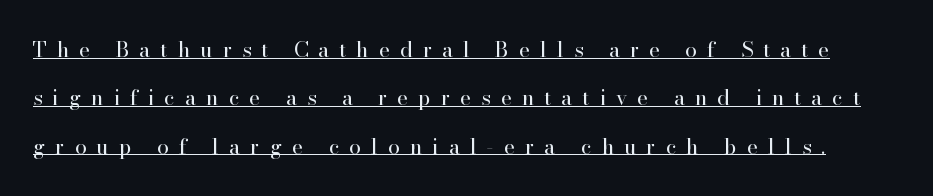
{"italic": "no", "bold": "no", "underline": "yes", "line_spacing": "loose", "line_spacing_ratio": 2.3, "letter_spacing": "wide", "letter_spacing_em": 0.48, "glyph_px": 21}
